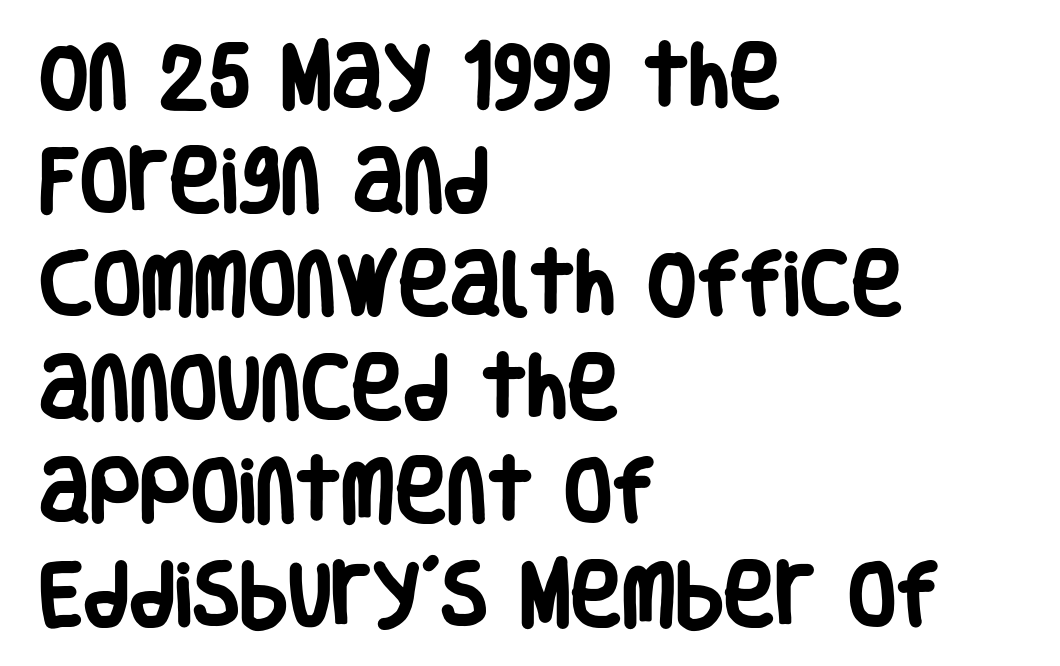
The image shows 70 px heavy, condensed sans-serif type, upright; set left-aligned, normal line spacing (1.48x), normal letter spacing, not underlined; low stroke contrast and a large x-height.
